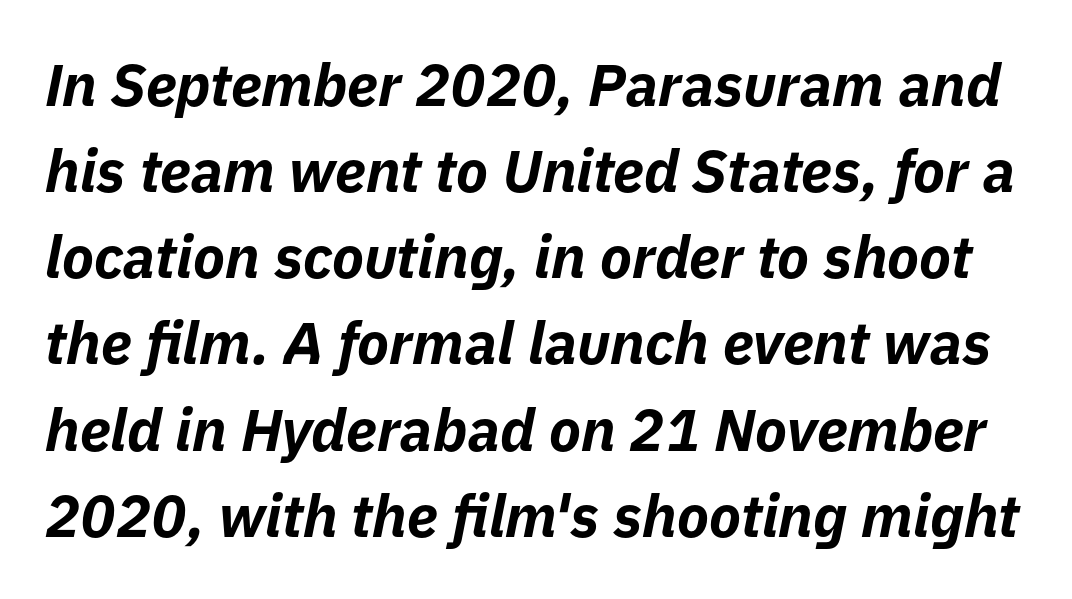
Slanted lettering throughout. The zone under the glyphs is completely vacant. A normal amount of white space separates one row of letters from the next. The font is running at its bold setting.
